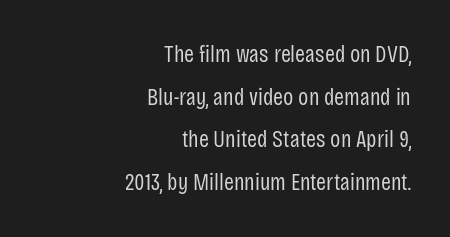
The image shows 24 px text type, upright; set right-aligned, line spacing 1.78x, normal letter spacing, not underlined.
